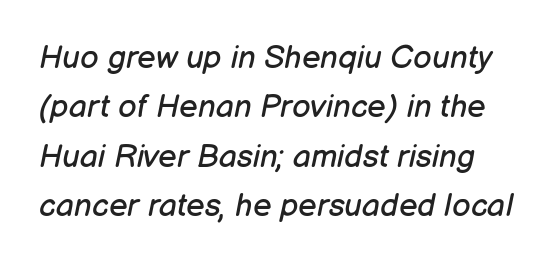
{"italic": "yes", "lean": "right", "slant_degrees": 12, "bold": "no", "weight": "regular", "width": "normal", "stroke_contrast": "low", "x_height": "medium", "monospaced": "no", "underline": "no", "line_spacing": "normal", "line_spacing_ratio": 1.54, "letter_spacing": "normal", "letter_spacing_em": 0.0, "glyph_px": 32}
